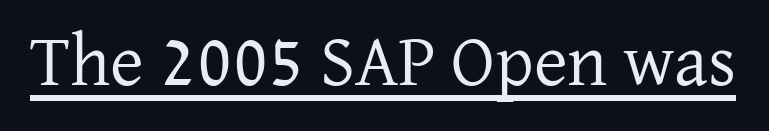
The lettering stays uniformly vertical, giving the passage a roman look. The strokes carry an ordinary text weight at most. Notice how a bar underscores the lettering throughout. I'd call this a serif setting — the letters wear small feet.
